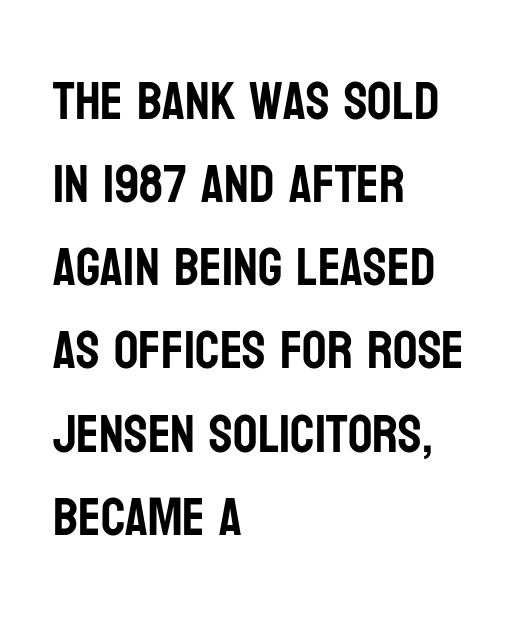
{"serif": "no", "italic": "no", "width": "condensed", "stroke_contrast": "low", "x_height": "large", "monospaced": "no", "underline": "no", "align": "left", "line_spacing": "normal", "line_spacing_ratio": 1.54, "letter_spacing": "normal", "letter_spacing_em": 0.0, "glyph_px": 54}
